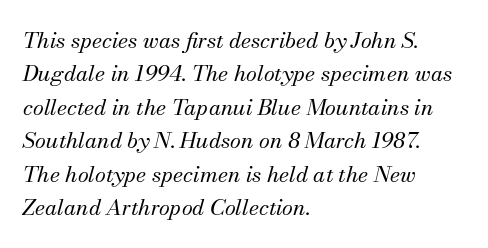
The image shows 22 px text type, italic (leaning right); set left-aligned, normal line spacing (1.52x), normal letter spacing, not underlined.
